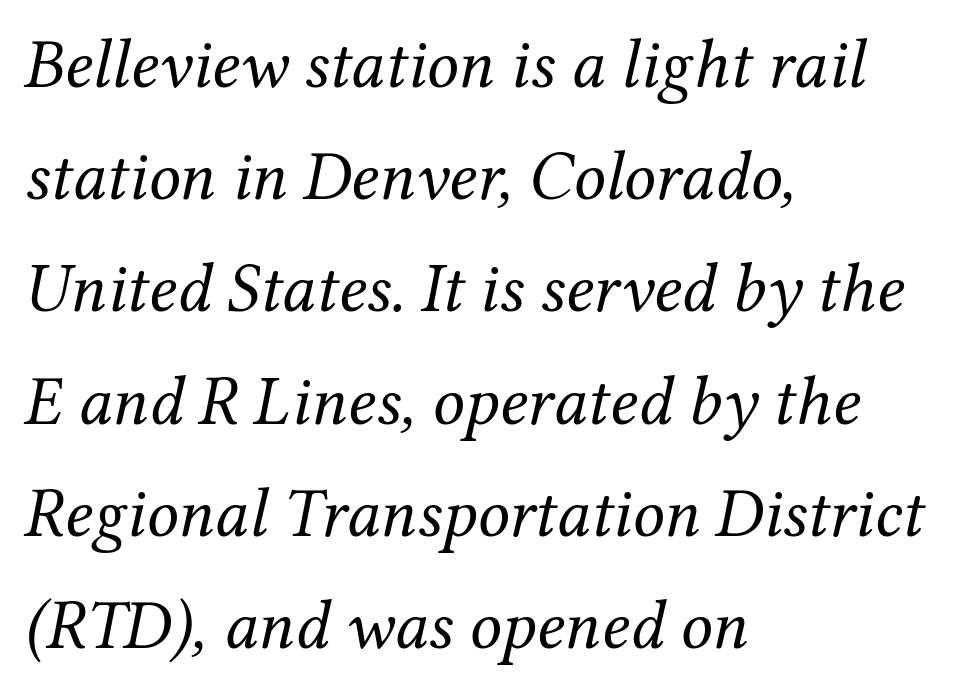
The image shows 71 px regular-weight serif type, italic (leaning right); set left-aligned, normal line spacing (1.58x), normal letter spacing, not underlined; medium stroke contrast and a medium x-height.
